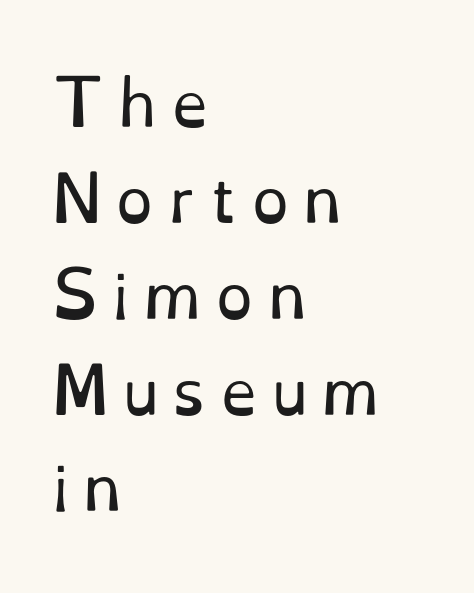
A typesetter would call this proportional, since set widths differ per character. The leading is moderate, giving the passage an even texture. Tracking here is generous; glyphs stand well apart from one another.
